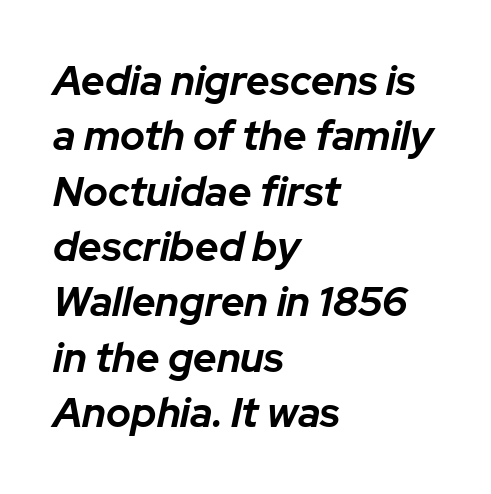
The image shows 41 px bold type, italic (leaning right); set left-aligned, normal line spacing (1.35x), normal letter spacing, not underlined; low stroke contrast and a medium x-height.
